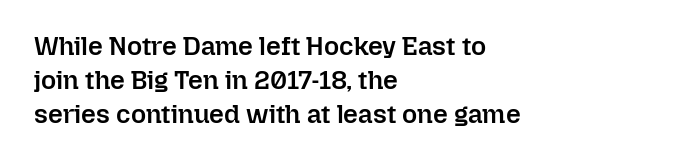
The image shows 26 px text type, upright; set left-aligned, normal line spacing (1.3x), normal letter spacing, not underlined.
